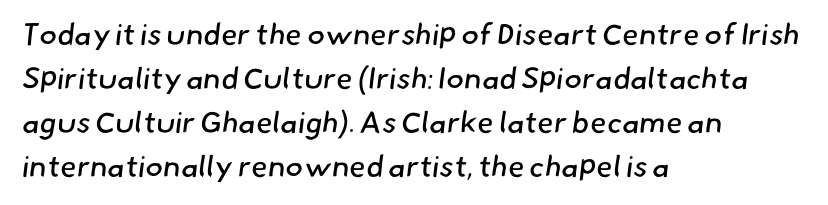
Q: Is the text bold? A: No.
Q: Is the typeface a serif or a sans-serif typeface? A: Sans-serif.
Q: Is the text underlined? A: No.
Q: How is the paragraph aligned? A: Left-aligned.
Q: Is the spacing between letters normal or unusually wide? A: Normal.
Q: Is the spacing between lines tight, normal or loose? A: Normal.
Q: Width (condensed, normal, or wide)? A: Normal.
Q: Stroke contrast? A: Low.
Q: x-height? A: Small.
Q: Monospaced? A: No.
